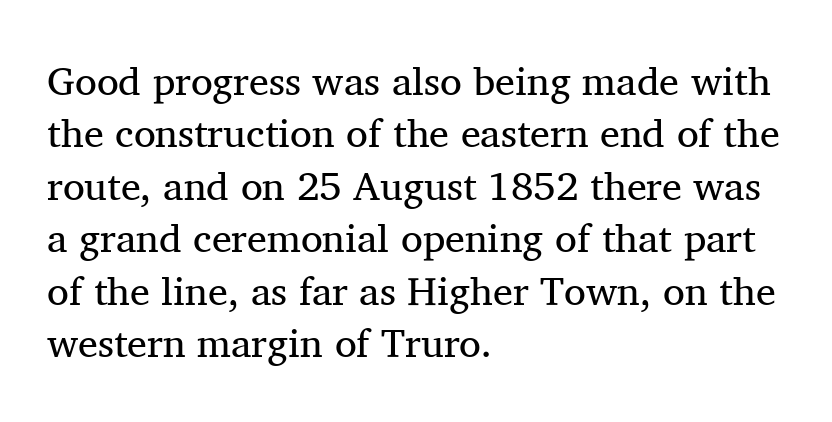
Q: Is the text bold? A: No.
Q: Is the text italic (slanted)? A: No, it is upright.
Q: Is the typeface a serif or a sans-serif typeface? A: Serif.
Q: Is the text underlined? A: No.
Q: How is the paragraph aligned? A: Left-aligned.
Q: Is the spacing between letters normal or unusually wide? A: Normal.
Q: Is the spacing between lines tight, normal or loose? A: Normal.
Q: Width (condensed, normal, or wide)? A: Normal.
Q: Stroke contrast? A: Medium.
Q: x-height? A: Medium.
Q: Monospaced? A: No.
